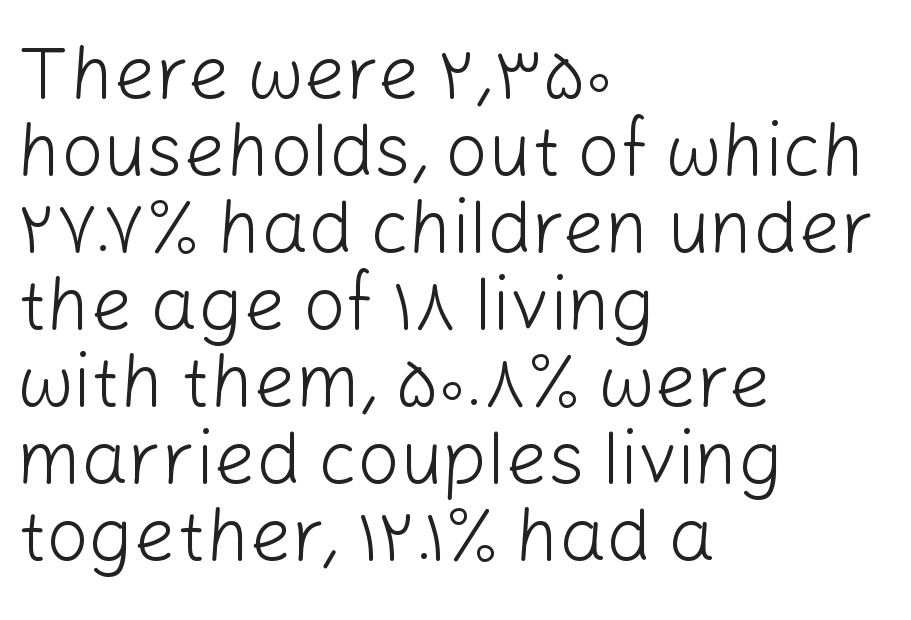
Q: Is the text bold? A: No.
Q: Is the text italic (slanted)? A: No, it is upright.
Q: Is the typeface a serif or a sans-serif typeface? A: Sans-serif.
Q: Is the text underlined? A: No.
Q: How is the paragraph aligned? A: Left-aligned.
Q: Is the spacing between letters normal or unusually wide? A: Normal.
Q: Is the spacing between lines tight, normal or loose? A: Tight.
Q: Width (condensed, normal, or wide)? A: Normal.
Q: Stroke contrast? A: Low.
Q: x-height? A: Medium.
Q: Monospaced? A: No.
